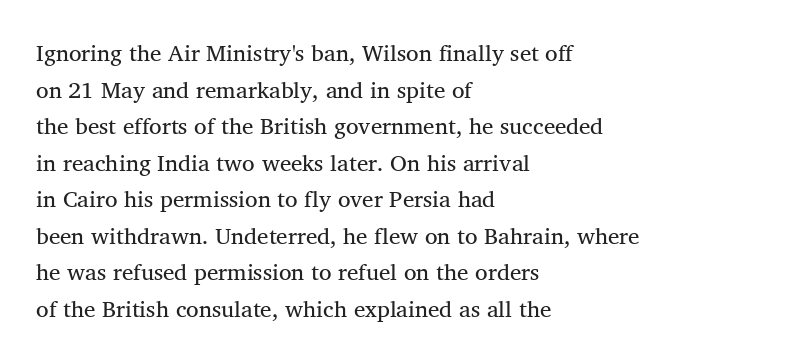
Q: Is the text bold? A: No.
Q: Is the text italic (slanted)? A: No, it is upright.
Q: Is the text underlined? A: No.
Q: How is the paragraph aligned? A: Left-aligned.
Q: Is the spacing between letters normal or unusually wide? A: Normal.
Q: Is the spacing between lines tight, normal or loose? A: Normal.
